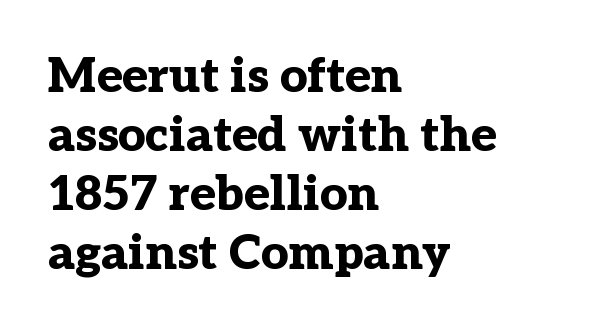
{"serif": "yes", "italic": "no", "bold": "yes", "weight": "bold", "width": "normal", "stroke_contrast": "low", "x_height": "medium", "monospaced": "no", "underline": "no", "align": "left", "line_spacing_ratio": 1.23, "letter_spacing": "normal", "letter_spacing_em": 0.0, "glyph_px": 48}
